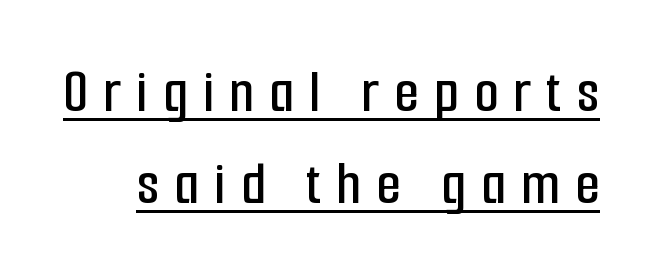
{"serif": "no", "italic": "no", "width": "condensed", "stroke_contrast": "low", "x_height": "medium", "monospaced": "no", "underline": "yes", "line_spacing": "normal", "line_spacing_ratio": 1.46, "letter_spacing": "wide", "letter_spacing_em": 0.24, "glyph_px": 63}
